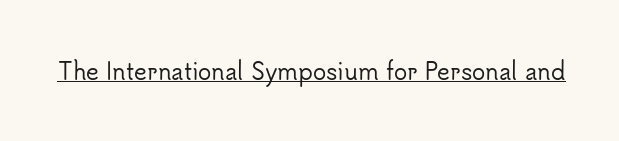
Compared with typical body copy, the letter spacing here is the same. Honestly, the underline is the first thing you notice here. No italicization has been applied; the sample stays upright.
